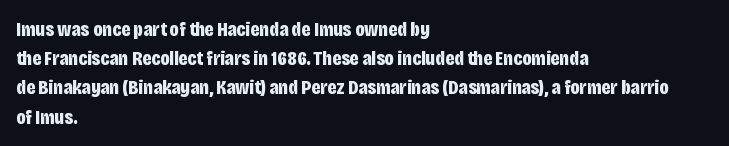
Q: Is the text bold? A: Yes.
Q: Is the text italic (slanted)? A: No, it is upright.
Q: Is the text underlined? A: No.
Q: How is the paragraph aligned? A: Left-aligned.
Q: Is the spacing between letters normal or unusually wide? A: Normal.
Q: Is the spacing between lines tight, normal or loose? A: Normal.
